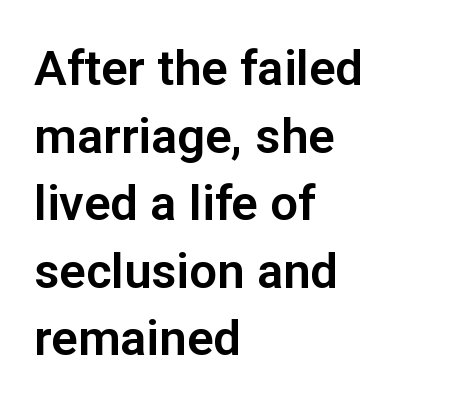
{"serif": "no", "italic": "no", "width": "normal", "stroke_contrast": "low", "x_height": "medium", "monospaced": "no", "underline": "no", "align": "left", "line_spacing": "normal", "line_spacing_ratio": 1.38, "letter_spacing": "normal", "letter_spacing_em": 0.0, "glyph_px": 49}
